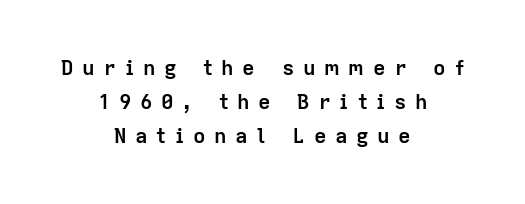
Q: Is the text bold? A: Yes.
Q: Is the text italic (slanted)? A: No, it is upright.
Q: Is the text underlined? A: No.
Q: How is the paragraph aligned? A: Centered.
Q: Is the spacing between letters normal or unusually wide? A: Unusually wide.
Q: Is the spacing between lines tight, normal or loose? A: Normal.
